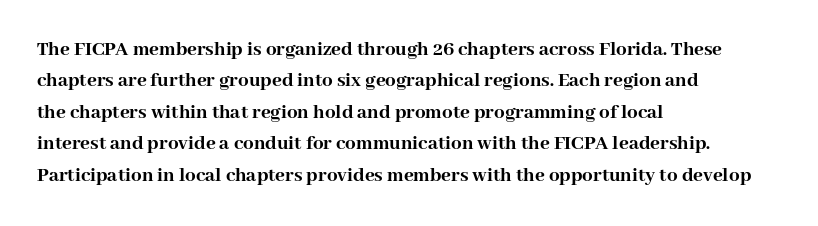
Set as a true bold cut, around the 700 mark. You can tell it's not italic because the verticals are truly vertical. Horizontally, the lines are justified to the leading edge only. Evenly set lines give the paragraph a standard silhouette. Just letters on the line, the space beneath them empty. Compared with typical body copy, the letter spacing here is the same.
